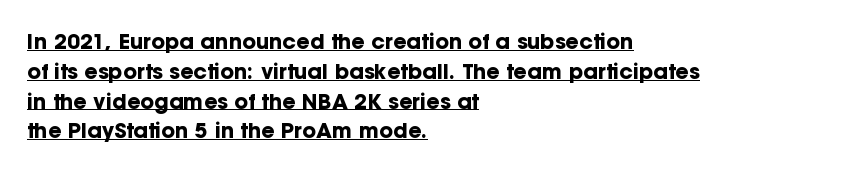
Q: Is the text bold? A: Yes.
Q: Is the text italic (slanted)? A: No, it is upright.
Q: Is the text underlined? A: Yes.
Q: How is the paragraph aligned? A: Left-aligned.
Q: Is the spacing between letters normal or unusually wide? A: Normal.
Q: Is the spacing between lines tight, normal or loose? A: Normal.
